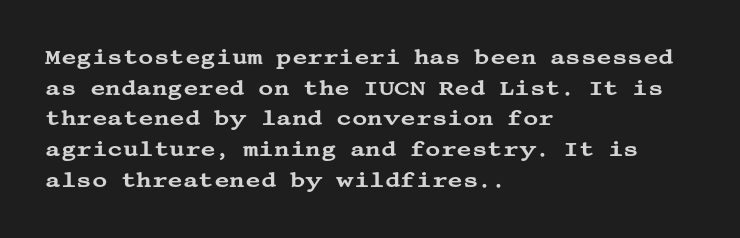
Style check: upright. Quick note: interline space is typical. This sample uses plain, unmodified letter spacing. In CSS terms this would be text-align: left.
